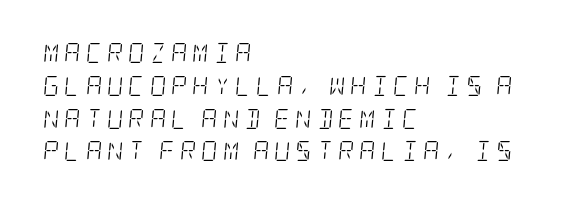
Heaviness? Minimal to ordinary, like unemphasized prose. Plain, unruled lines of type. Quick note: italic. A typesetter would call this heavily tracked-out type.
